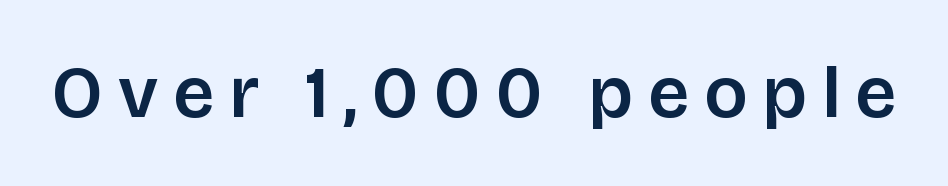
The image shows 73 px semibold sans-serif type, upright; set unusually wide letter spacing (+0.2 em), not underlined; low stroke contrast and a large x-height.
